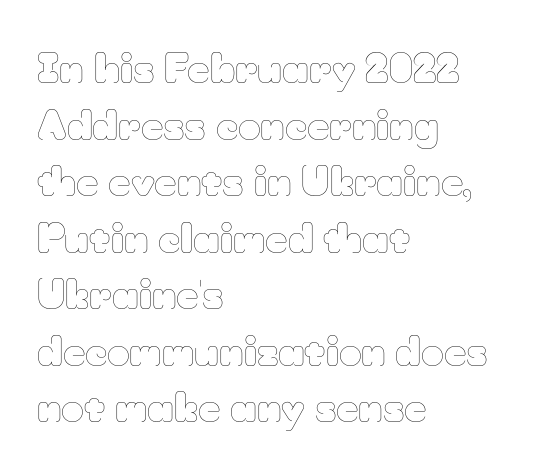
{"italic": "no", "bold": "no", "weight": "thin", "width": "normal", "stroke_contrast": "low", "x_height": "small", "monospaced": "no", "underline": "no", "align": "left", "line_spacing": "normal", "line_spacing_ratio": 1.45, "letter_spacing": "normal", "letter_spacing_em": 0.0, "glyph_px": 39}
